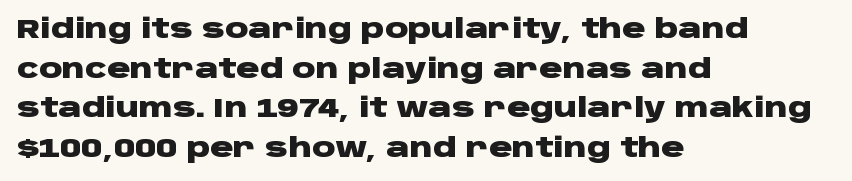
Q: Is the text bold? A: Yes.
Q: Is the text italic (slanted)? A: No, it is upright.
Q: Is the text underlined? A: No.
Q: How is the paragraph aligned? A: Left-aligned.
Q: Is the spacing between letters normal or unusually wide? A: Normal.
Q: Is the spacing between lines tight, normal or loose? A: Normal.
